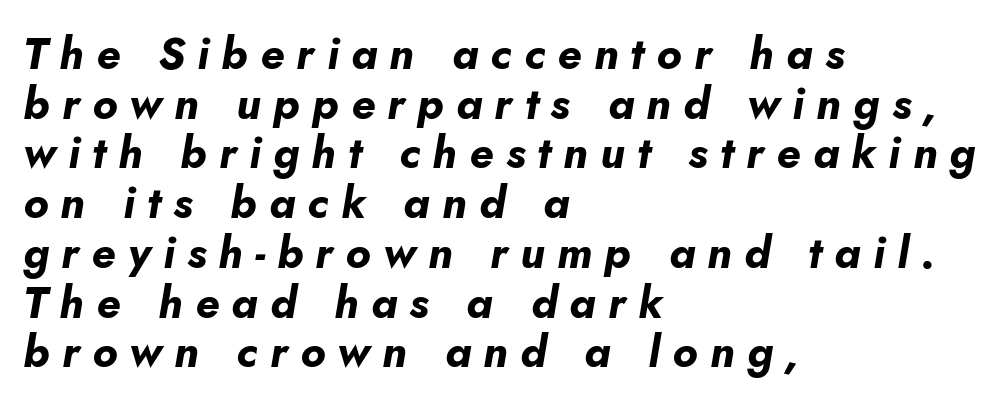
Q: Is the text bold? A: Yes.
Q: Is the text italic (slanted)? A: Yes, it leans right by about 10 degrees.
Q: Is the text underlined? A: No.
Q: How is the paragraph aligned? A: Left-aligned.
Q: Is the spacing between letters normal or unusually wide? A: Unusually wide.
Q: Is the spacing between lines tight, normal or loose? A: Tight.
Q: Width (condensed, normal, or wide)? A: Normal.
Q: Stroke contrast? A: Low.
Q: x-height? A: Small.
Q: Monospaced? A: No.
